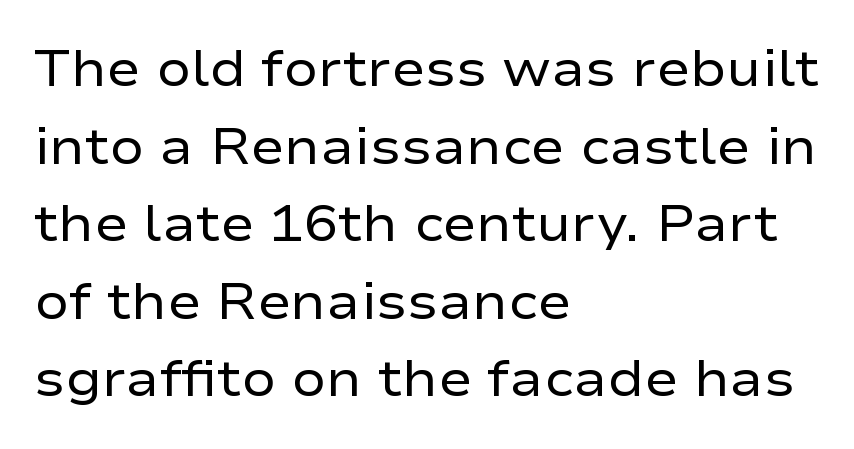
Q: Is the text bold? A: No.
Q: Is the text italic (slanted)? A: No, it is upright.
Q: Is the typeface a serif or a sans-serif typeface? A: Sans-serif.
Q: Is the text underlined? A: No.
Q: How is the paragraph aligned? A: Left-aligned.
Q: Is the spacing between letters normal or unusually wide? A: Normal.
Q: Is the spacing between lines tight, normal or loose? A: Normal.
Q: Width (condensed, normal, or wide)? A: Wide.
Q: Stroke contrast? A: Low.
Q: x-height? A: Medium.
Q: Monospaced? A: No.
